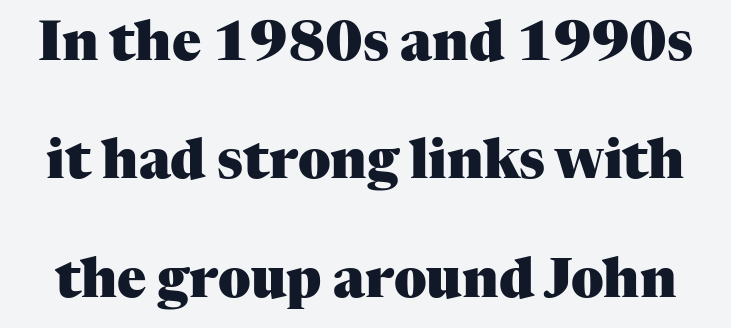
{"serif": "yes", "italic": "no", "bold": "yes", "weight": "heavy", "width": "normal", "stroke_contrast": "medium", "x_height": "medium", "monospaced": "no", "underline": "no", "line_spacing": "loose", "line_spacing_ratio": 2.19, "letter_spacing": "normal", "letter_spacing_em": 0.0, "glyph_px": 54}
